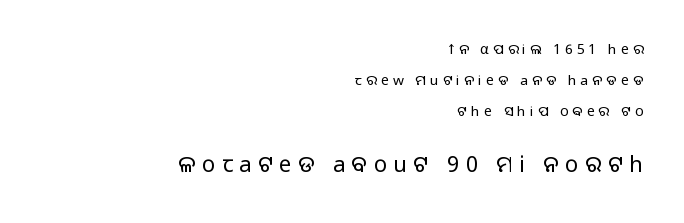
Bare-footed words on every line. Reading down the block, your eye finds every line finishing at a fixed right position. What stands out about the letter spacing? Its width — letters are far apart. Reading down the column, the eye jumps a long way to each next line.
